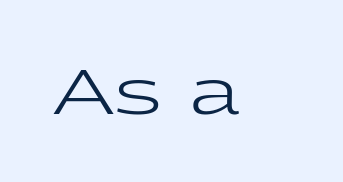
The typesetting does not lean heavy: it is not bold. You could not count columns in this text — the font is proportionally spaced. Check the space under the baseline: it is left empty. Standard letterfit; no display-style spreading of the glyphs.
